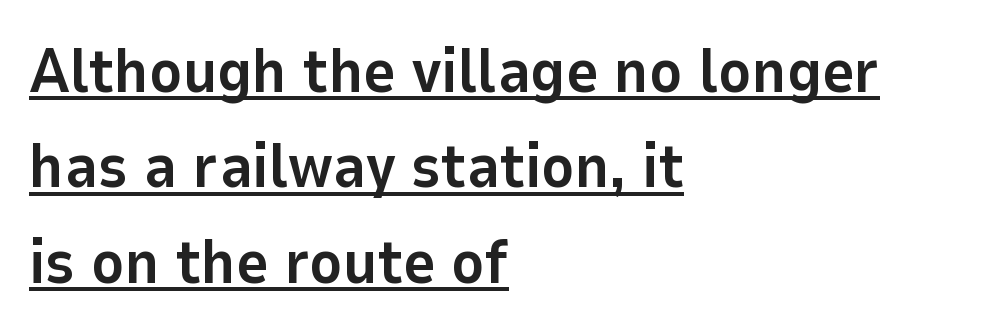
Layout note: lines flush left. Is the type bold? Yes — the strokes are clearly thick and heavy. Underline: present. In terms of letterform style, serifs are entirely absent. Vertical strokes here are truly vertical.
